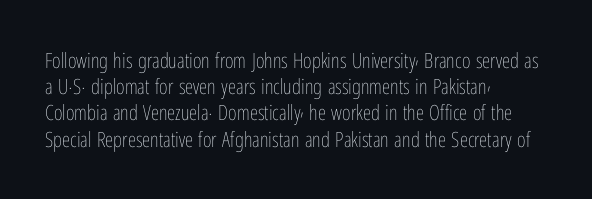
{"italic": "no", "bold": "no", "underline": "no", "align": "left", "line_spacing": "normal", "line_spacing_ratio": 1.25, "letter_spacing": "normal", "letter_spacing_em": 0.0, "glyph_px": 21}
